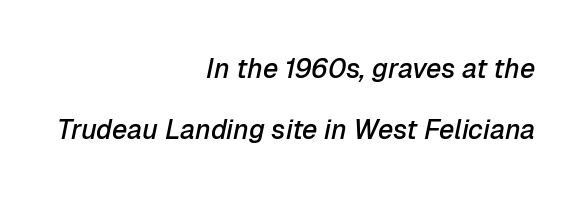
Q: Is the text bold? A: Semi-bold.
Q: Is the text italic (slanted)? A: Yes, it leans right by about 12 degrees.
Q: Is the text underlined? A: No.
Q: How is the paragraph aligned? A: Right-aligned.
Q: Is the spacing between letters normal or unusually wide? A: Normal.
Q: Is the spacing between lines tight, normal or loose? A: Loose.
